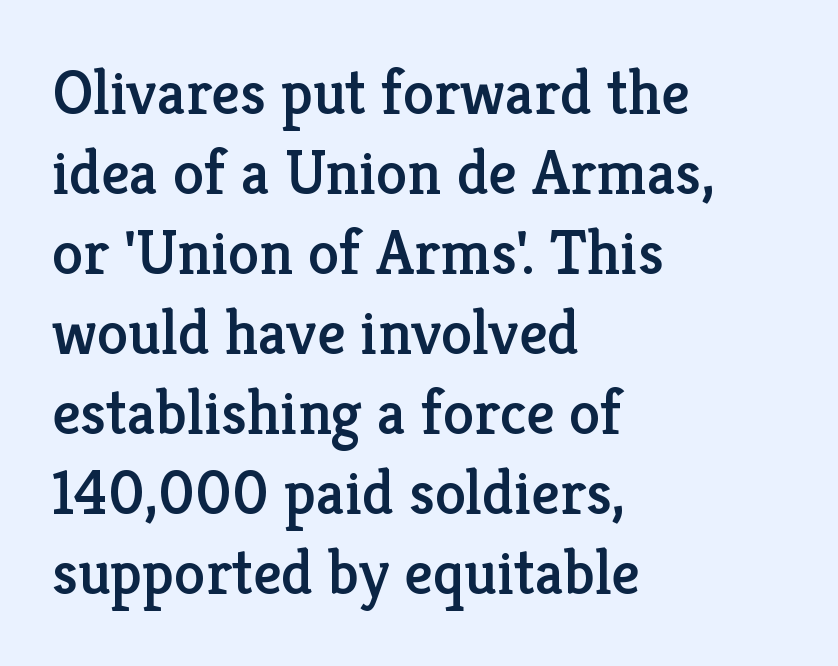
Q: Is the text italic (slanted)? A: No, it is upright.
Q: Is the typeface a serif or a sans-serif typeface? A: Serif.
Q: Is the text underlined? A: No.
Q: How is the paragraph aligned? A: Left-aligned.
Q: Is the spacing between letters normal or unusually wide? A: Normal.
Q: Is the spacing between lines tight, normal or loose? A: Normal.
Q: Width (condensed, normal, or wide)? A: Normal.
Q: Stroke contrast? A: Low.
Q: x-height? A: Medium.
Q: Monospaced? A: No.
